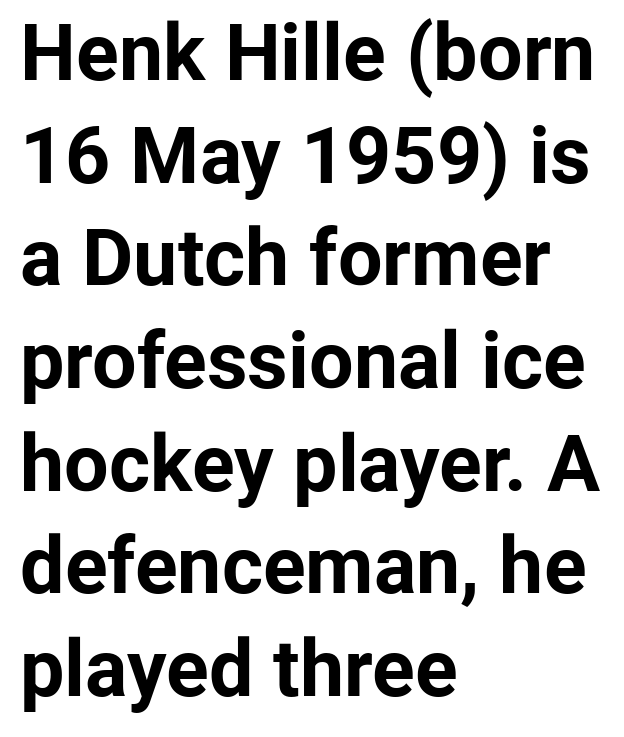
{"serif": "no", "italic": "no", "bold": "yes", "weight": "bold", "width": "normal", "stroke_contrast": "low", "x_height": "medium", "monospaced": "no", "underline": "no", "align": "left", "line_spacing": "normal", "line_spacing_ratio": 1.3, "letter_spacing": "normal", "letter_spacing_em": 0.0, "glyph_px": 79}
